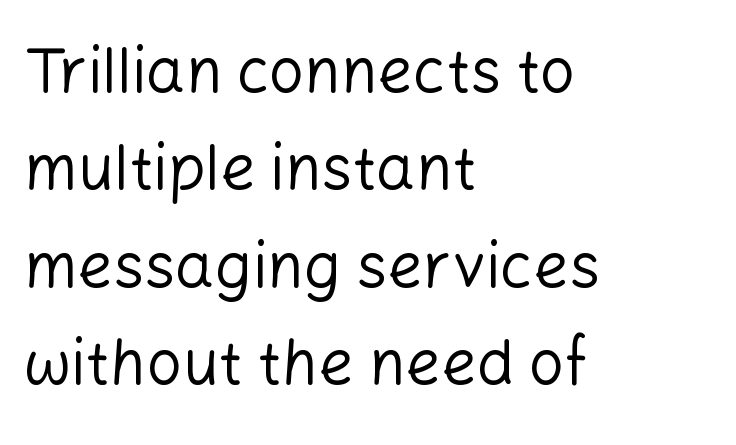
Q: Is the text bold? A: No.
Q: Is the text italic (slanted)? A: No, it is upright.
Q: Is the typeface a serif or a sans-serif typeface? A: Sans-serif.
Q: Is the text underlined? A: No.
Q: How is the paragraph aligned? A: Left-aligned.
Q: Is the spacing between letters normal or unusually wide? A: Normal.
Q: Is the spacing between lines tight, normal or loose? A: Normal.
Q: Width (condensed, normal, or wide)? A: Normal.
Q: Stroke contrast? A: Low.
Q: x-height? A: Medium.
Q: Monospaced? A: No.
